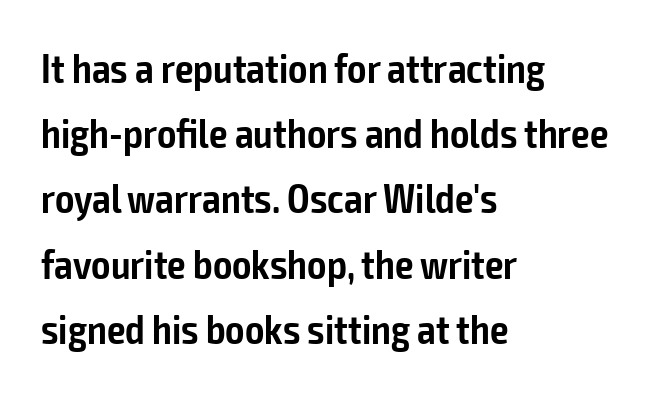
Q: Is the text bold? A: Semi-bold.
Q: Is the text italic (slanted)? A: No, it is upright.
Q: Is the typeface a serif or a sans-serif typeface? A: Sans-serif.
Q: Is the text underlined? A: No.
Q: How is the paragraph aligned? A: Left-aligned.
Q: Is the spacing between letters normal or unusually wide? A: Normal.
Q: Is the spacing between lines tight, normal or loose? A: Normal.
Q: Width (condensed, normal, or wide)? A: Condensed.
Q: Stroke contrast? A: Low.
Q: x-height? A: Medium.
Q: Monospaced? A: No.
